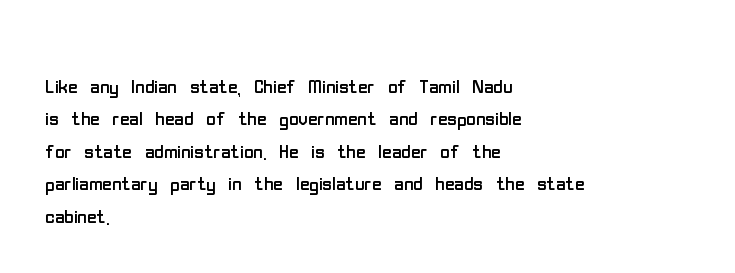
The image shows 26 px text type, upright; set left-aligned, normal line spacing (1.25x), normal letter spacing, not underlined.
